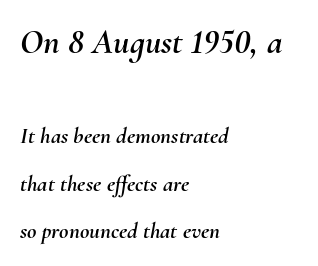
Has an underline been added? It has not. This block would shrink considerably if given ordinary leading; it's expanded now. The rendering applies a slant to the glyphs. The letterforms sit shoulder to shoulder at normal distance.
